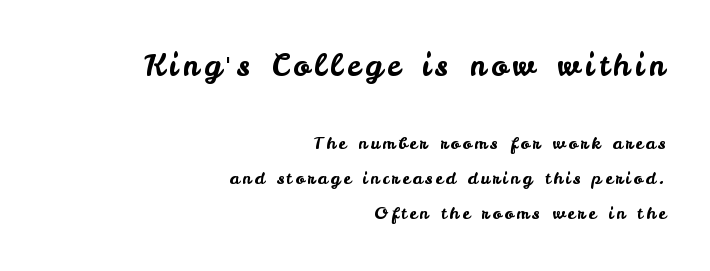
Q: Is the text italic (slanted)? A: Yes.
Q: Is the typeface a serif or a sans-serif typeface? A: Sans-serif.
Q: Is the text underlined? A: No.
Q: How is the paragraph aligned? A: Right-aligned.
Q: Is the spacing between lines tight, normal or loose? A: Loose.
Q: Which block of text is set in a larger size, the first (top) or the second (bottom)? A: The first (top) one.
Q: Width (condensed, normal, or wide)? A: Normal.
Q: Stroke contrast? A: Low.
Q: x-height? A: Small.
Q: Monospaced? A: No.
